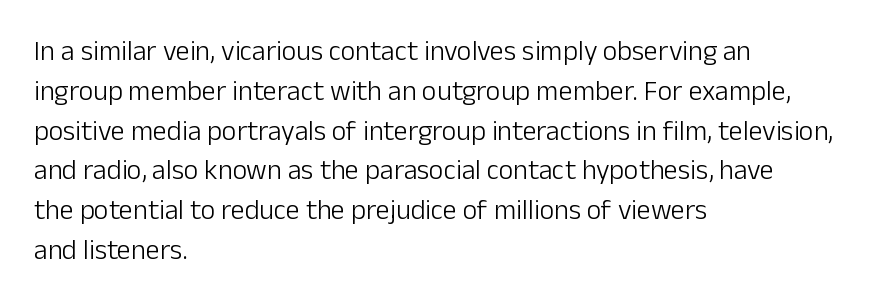
Upright lettering throughout. Compared with a centered layout, this one pins lines to the left instead. The line texture is even and compact thanks to regular tracking. Look at the bottom of the vertical strokes: they stop flat, with no serifs. The face used here is proportionally spaced, like ordinary book or web type. Summary of weight: not heavy and not bold.
